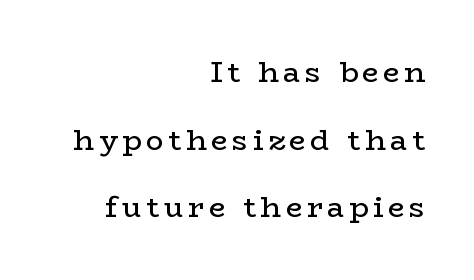
{"serif": "yes", "italic": "no", "bold": "no", "weight": "regular", "width": "wide", "stroke_contrast": "low", "x_height": "medium", "monospaced": "no", "underline": "no", "align": "right", "line_spacing": "loose", "line_spacing_ratio": 2.33, "glyph_px": 29}
